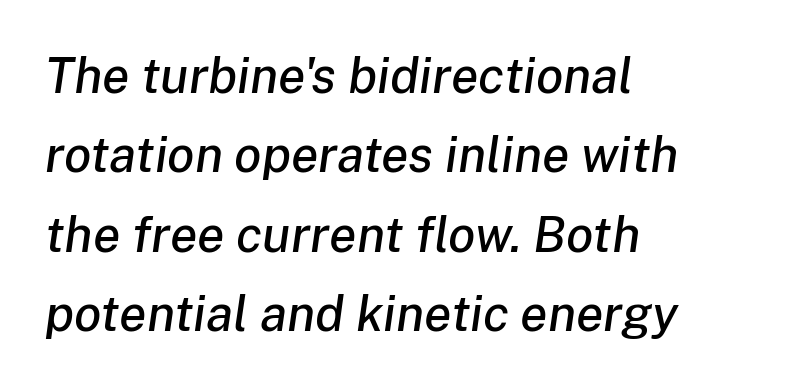
Q: Is the text italic (slanted)? A: Yes, it leans right by about 8 degrees.
Q: Is the text underlined? A: No.
Q: How is the paragraph aligned? A: Left-aligned.
Q: Is the spacing between letters normal or unusually wide? A: Normal.
Q: Is the spacing between lines tight, normal or loose? A: Normal.
Q: Width (condensed, normal, or wide)? A: Normal.
Q: Stroke contrast? A: Low.
Q: x-height? A: Medium.
Q: Monospaced? A: No.
